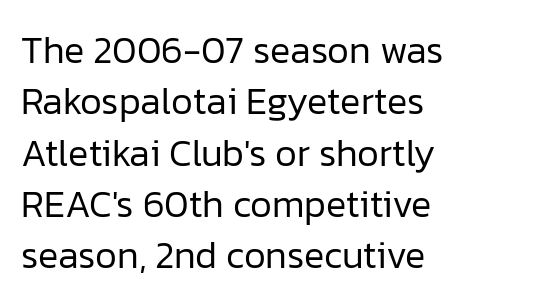
{"serif": "no", "italic": "no", "bold": "no", "weight": "regular", "width": "normal", "stroke_contrast": "low", "x_height": "medium", "monospaced": "no", "underline": "no", "align": "left", "line_spacing": "normal", "line_spacing_ratio": 1.35, "letter_spacing": "normal", "letter_spacing_em": 0.0, "glyph_px": 38}
